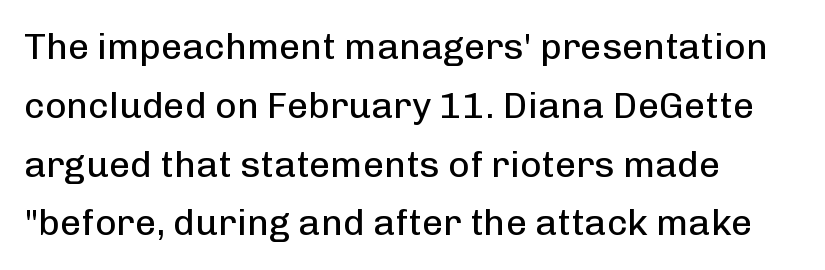
No chunkiness to these letters — they're not bold. Does the type have serifs? No, each stem ends abruptly. How would I describe the line gaps? Plain and ordinary. Teacher's note: observe the even left margin — that is flush-left alignment. The gap between lines stays unmarked.
